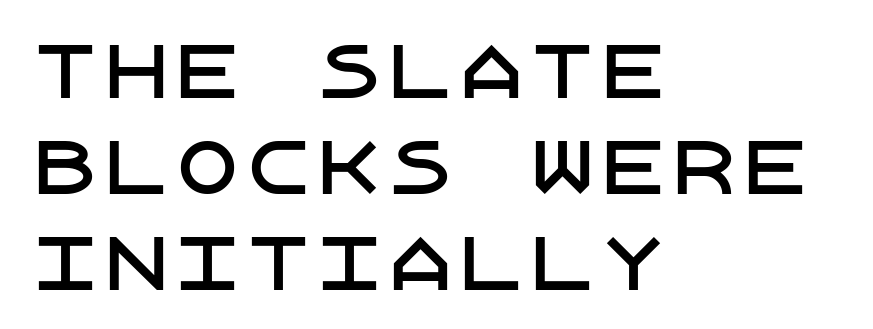
A typesetter would call this zero additional tracking. Baseline-to-baseline distance is the conventional proportion of letter height. Vertical strokes here are truly vertical. The setting favours the left margin, as ordinary paragraphs usually do. The area under the type is left untouched. Are there feet on the stems? There aren't — it's a sans.
